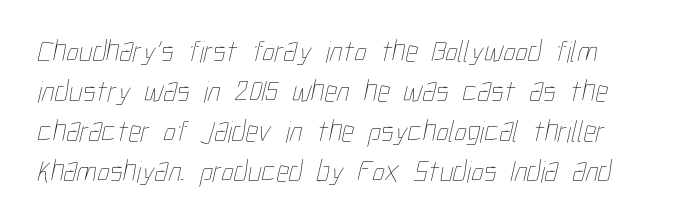
Only glyphs here, with clear space below each row. Vertically, the passage feels balanced, rows spaced as you'd expect. Students, note that the glyphs here touch the page at normal intervals. Looks like regular typesetting: each glyph gets only the width it needs.
